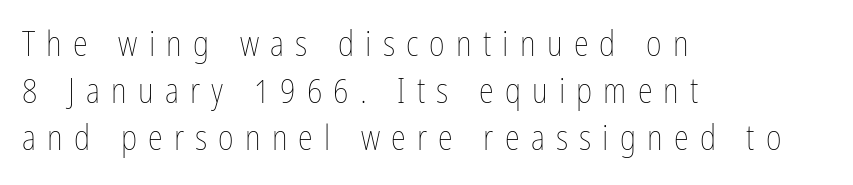
The image shows 34 px thin, condensed type, upright; set left-aligned, normal line spacing (1.38x), unusually wide letter spacing (+0.33 em), not underlined; low stroke contrast and a medium x-height.
